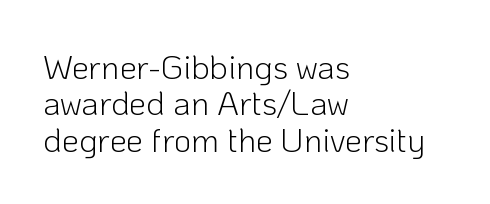
{"serif": "no", "italic": "no", "bold": "no", "weight": "light", "width": "normal", "stroke_contrast": "low", "x_height": "medium", "monospaced": "no", "underline": "no", "align": "left", "line_spacing": "tight", "line_spacing_ratio": 1.07, "letter_spacing": "normal", "letter_spacing_em": 0.0, "glyph_px": 34}
